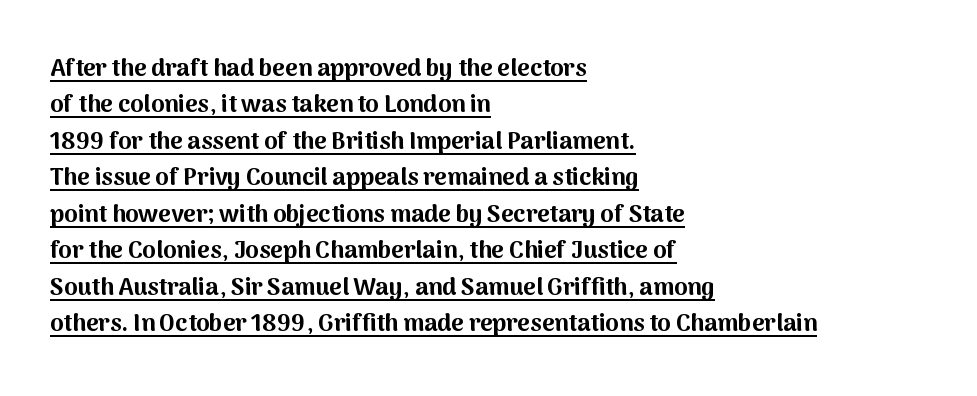
In designer terms, the underline attribute is active on this setting. Every letter is thick-stroked: bold, no question. Inter-character spacing is left at the font's built-in metrics. The ragged edge is on the right, which tells us the setting is flush left. This sample uses an upright cut, with every glyph sitting square on the baseline.
